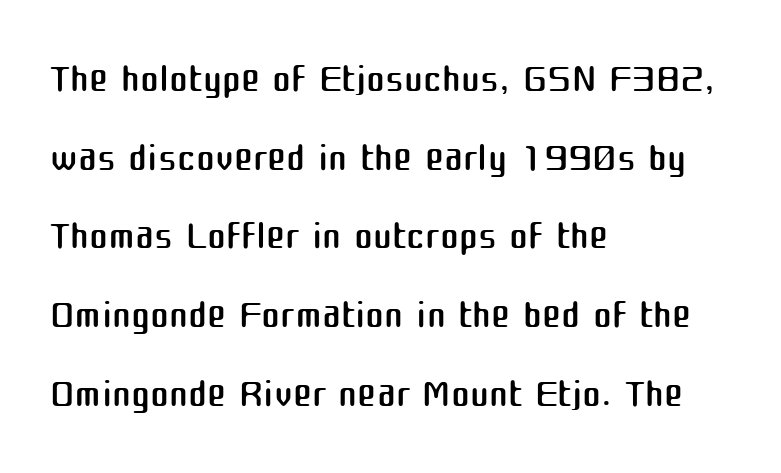
Do the letters lean? They stand straight. The text was rendered using a sans face with plain stroke endings. Regarding leading, the lines here are spaced in the standard way. The gaps between neighbouring characters are ordinary and unremarkable.
